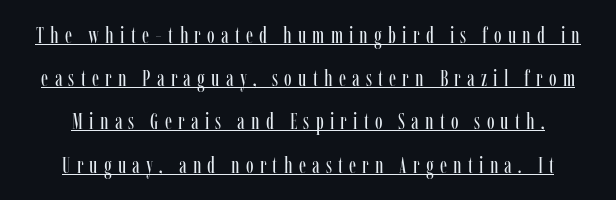
Q: Is the text bold? A: No.
Q: Is the text italic (slanted)? A: No, it is upright.
Q: Is the text underlined? A: Yes.
Q: Is the spacing between letters normal or unusually wide? A: Unusually wide.
